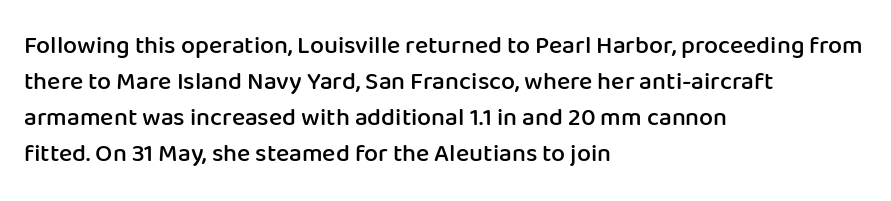
No italicization has been applied; the sample stays upright. How heavy is the stroke? Medium-heavy — a semibold, shy of bold. Default kerning and tracking; the words read as compact shapes. In CSS terms this would be text-align: left. Line spacing here is normal. The specimen omits any rule beneath the text block's lines.
